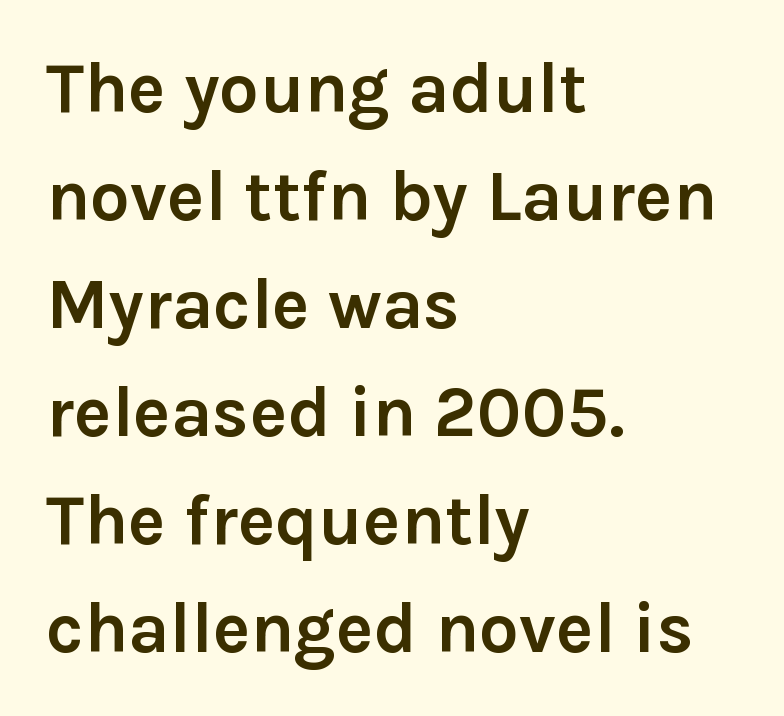
{"serif": "no", "italic": "no", "bold": "yes", "weight": "semibold", "width": "normal", "stroke_contrast": "low", "x_height": "medium", "monospaced": "no", "underline": "no", "align": "left", "line_spacing": "normal", "line_spacing_ratio": 1.52, "letter_spacing": "normal", "letter_spacing_em": 0.0, "glyph_px": 71}
